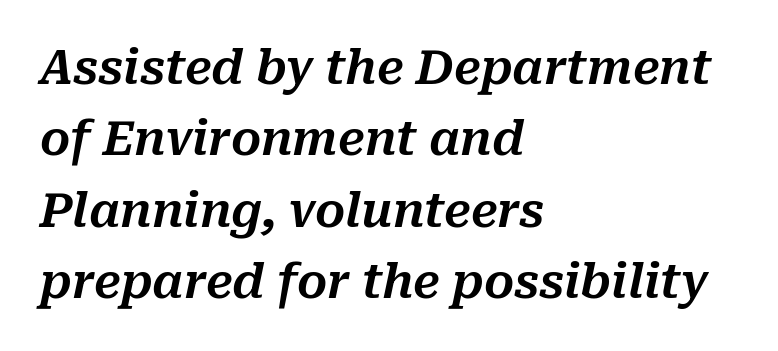
Do the characters align in a grid? No, the font is proportional. These lines are set flush left with a ragged right edge. Characters are canted at an angle relative to the baseline's perpendicular. The block of text has a typical density, with ordinary space between rows. The space beneath each line is pristine and unruled.
